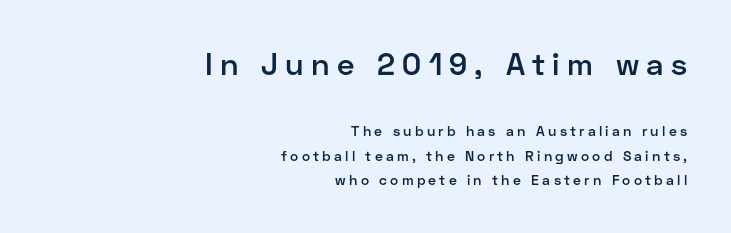
{"serif": "no", "italic": "no", "bold": "semi", "weight": "semibold", "width": "normal", "stroke_contrast": "low", "x_height": "medium", "monospaced": "no", "underline": "no", "align": "right", "line_spacing_ratio": 1.73, "letter_spacing": "wide", "letter_spacing_em": 0.23, "larger_block": "first", "size_ratio": 2.21, "glyph_px": 31}
